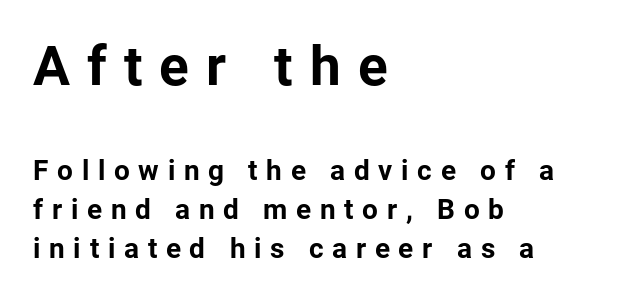
{"serif": "no", "italic": "no", "bold": "yes", "weight": "bold", "width": "normal", "stroke_contrast": "low", "x_height": "medium", "monospaced": "no", "underline": "no", "align": "left", "line_spacing": "normal", "line_spacing_ratio": 1.4, "letter_spacing": "wide", "letter_spacing_em": 0.31, "larger_block": "first", "size_ratio": 1.96, "glyph_px": 55}
